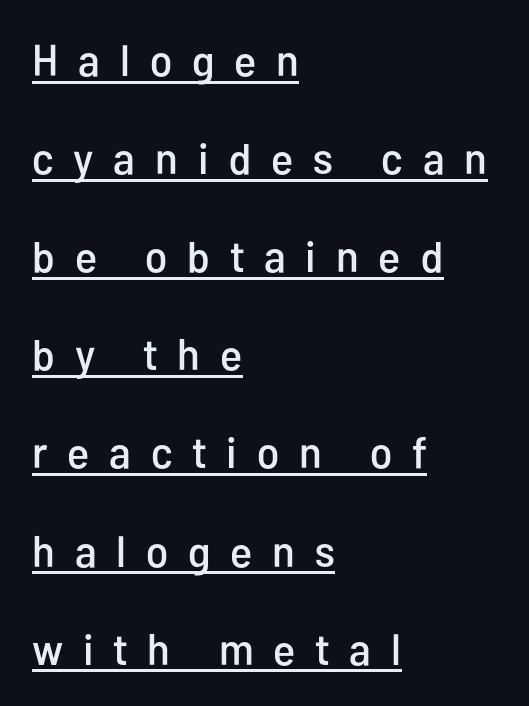
{"serif": "no", "italic": "no", "width": "condensed", "stroke_contrast": "low", "x_height": "medium", "monospaced": "no", "underline": "yes", "align": "left", "line_spacing": "loose", "line_spacing_ratio": 2.23, "letter_spacing": "wide", "letter_spacing_em": 0.45, "glyph_px": 44}
